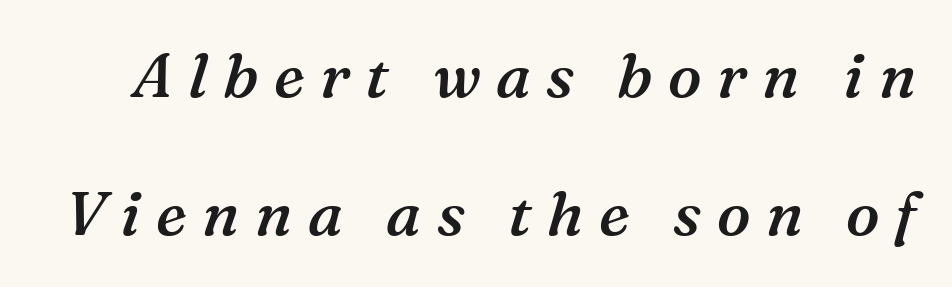
{"serif": "yes", "italic": "yes", "lean": "right", "slant_degrees": 16, "bold": "semi", "weight": "semibold", "width": "normal", "stroke_contrast": "medium", "x_height": "medium", "monospaced": "no", "underline": "no", "line_spacing": "loose", "line_spacing_ratio": 2.22, "letter_spacing": "wide", "letter_spacing_em": 0.25, "glyph_px": 62}
